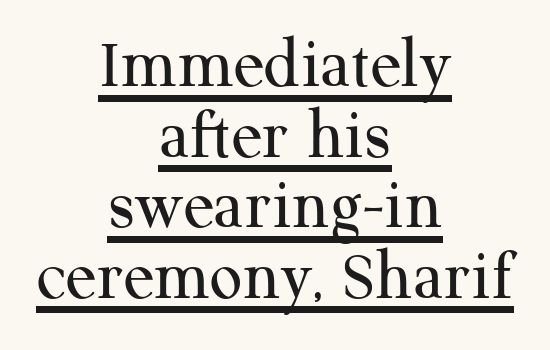
Quick note: underline on. The rendering uses natural spacing where letterforms have individual widths. This is roman type, the default non-slanted kind. The font family rendered here belongs to the serif group. The leading is snug, giving the passage a crowded texture.
